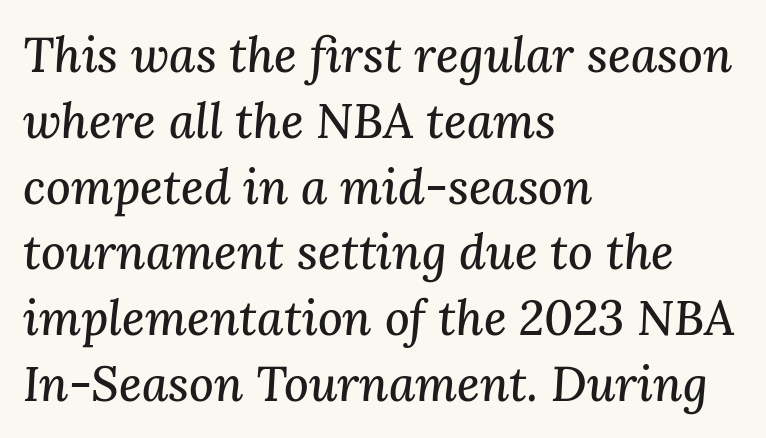
The image shows 48 px serif type, italic (leaning right); set left-aligned, normal line spacing (1.37x), normal letter spacing, not underlined; medium stroke contrast and a medium x-height.
